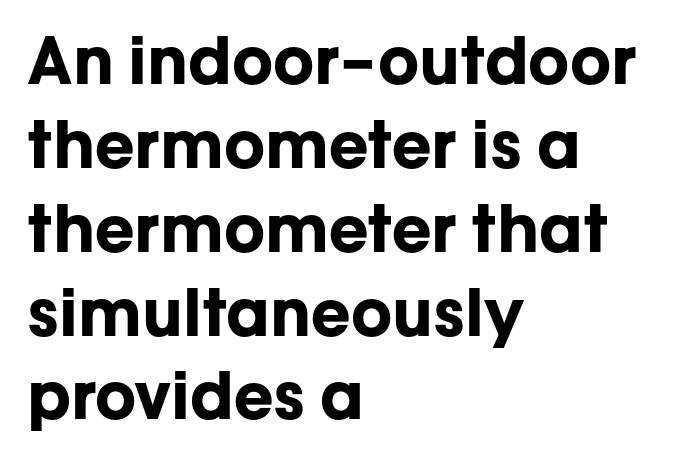
The image shows 65 px bold sans-serif type, upright; set left-aligned, normal line spacing (1.29x), normal letter spacing, not underlined; low stroke contrast and a medium x-height.
